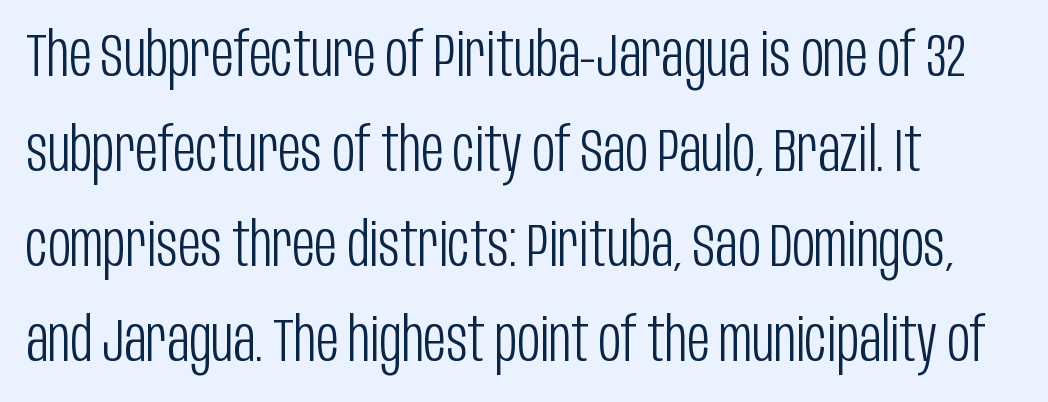
{"serif": "no", "italic": "no", "bold": "no", "weight": "light", "width": "condensed", "stroke_contrast": "low", "x_height": "large", "monospaced": "no", "underline": "no", "align": "left", "line_spacing": "normal", "line_spacing_ratio": 1.53, "letter_spacing": "normal", "letter_spacing_em": 0.0, "glyph_px": 62}
